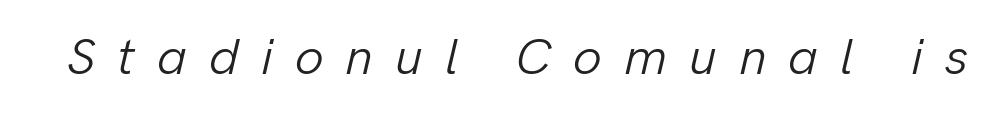
The image shows 51 px light type, italic (leaning right); set unusually wide letter spacing (+0.43 em), not underlined; low stroke contrast and a medium x-height.
